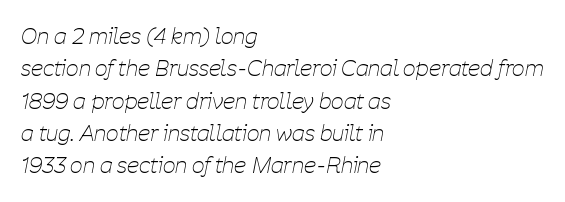
Q: Is the text bold? A: No.
Q: Is the text italic (slanted)? A: Yes, it leans right by about 11 degrees.
Q: Is the text underlined? A: No.
Q: How is the paragraph aligned? A: Left-aligned.
Q: Is the spacing between letters normal or unusually wide? A: Normal.
Q: Is the spacing between lines tight, normal or loose? A: Normal.
